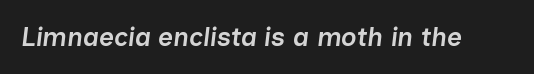
Q: Is the text bold? A: Semi-bold.
Q: Is the text italic (slanted)? A: Yes, it leans right by about 7 degrees.
Q: Is the text underlined? A: No.
Q: Is the spacing between letters normal or unusually wide? A: Normal.
